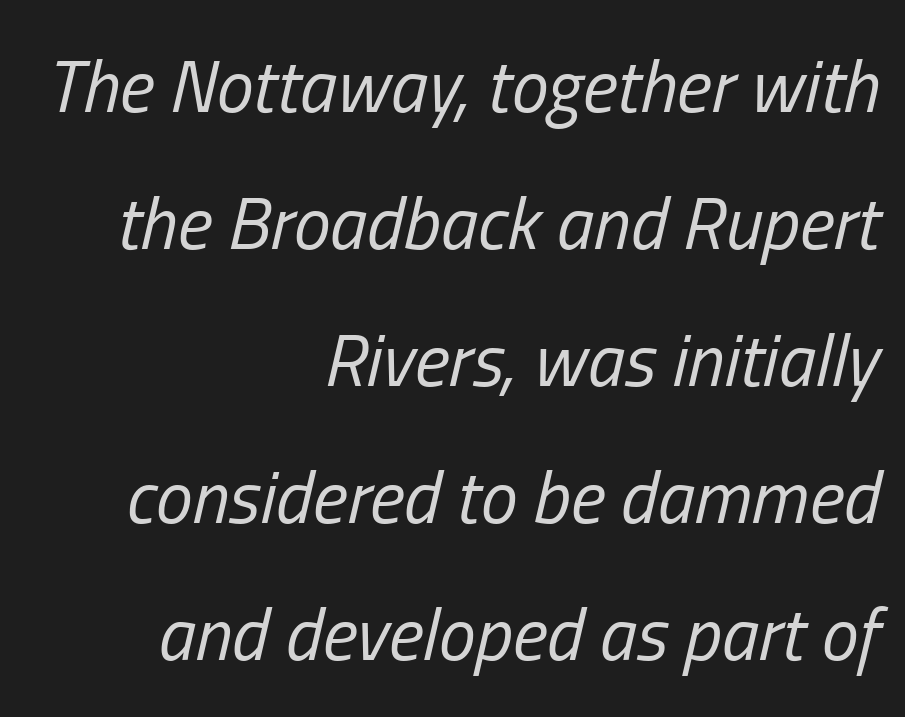
Q: Is the text bold? A: No.
Q: Is the text italic (slanted)? A: Yes, it leans right by about 13 degrees.
Q: Is the text underlined? A: No.
Q: How is the paragraph aligned? A: Right-aligned.
Q: Is the spacing between letters normal or unusually wide? A: Normal.
Q: Width (condensed, normal, or wide)? A: Condensed.
Q: Stroke contrast? A: Low.
Q: x-height? A: Medium.
Q: Monospaced? A: No.
